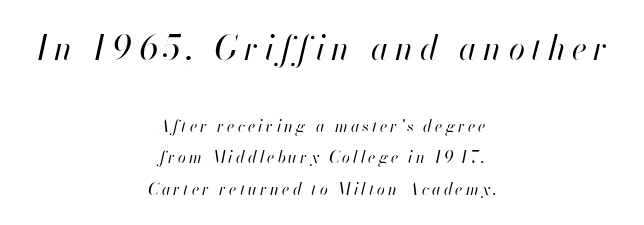
{"italic": "yes", "lean": "right", "slant_degrees": 13, "bold": "no", "weight": "regular", "width": "normal", "stroke_contrast": "high", "x_height": "small", "monospaced": "no", "underline": "no", "align": "center", "line_spacing": "loose", "line_spacing_ratio": 1.98, "larger_block": "first", "size_ratio": 2.06, "glyph_px": 33}
